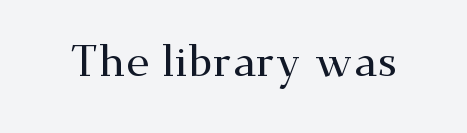
The face used here is rendered with its standard letterfit. This is serif lettering, the kind often seen in printed books. Every character sits straight up, as roman type does. The passage shown is typed in a proportional face where columns would drift.
